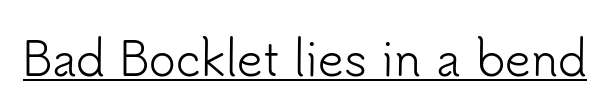
These glyphs show unthickened strokes, regular width or finer. Nothing unusual about the tracking: characters are spaced as the font intends. Think of a printed novel: that variable character pitch is what you see here. The passage shown is typeset with a sans-serif family. The specimen reads as upright at a glance. A typographer would call this underscored text.
